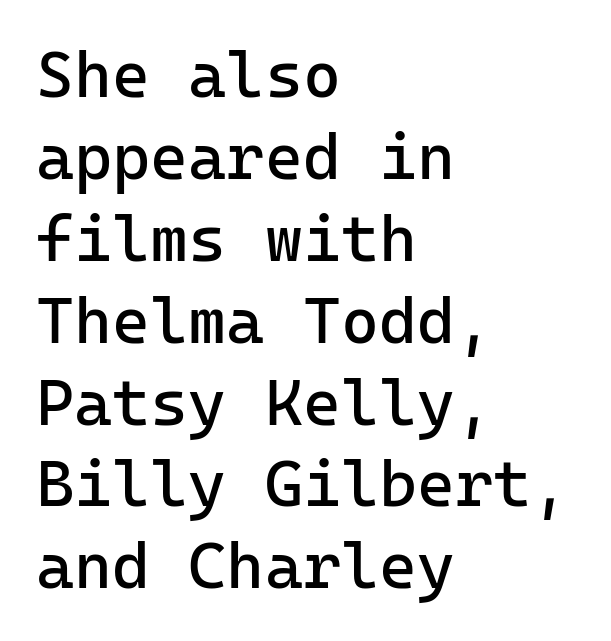
The image shows 65 px regular-weight sans-serif type, upright, monospaced; set left-aligned, normal line spacing (1.26x), normal letter spacing, not underlined; low stroke contrast and a medium x-height.
